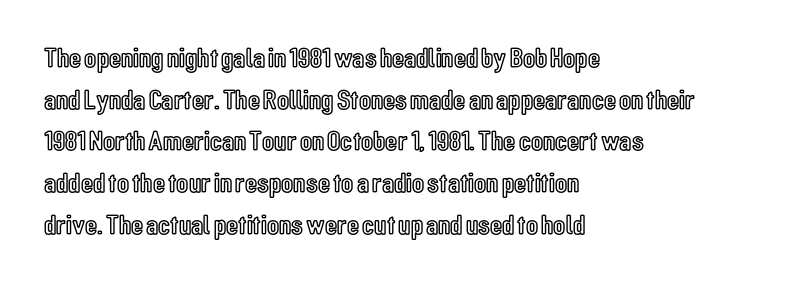
Q: Is the text italic (slanted)? A: No, it is upright.
Q: Is the text underlined? A: No.
Q: How is the paragraph aligned? A: Left-aligned.
Q: Is the spacing between letters normal or unusually wide? A: Normal.
Q: Is the spacing between lines tight, normal or loose? A: Normal.
Q: Width (condensed, normal, or wide)? A: Condensed.
Q: x-height? A: Medium.
Q: Monospaced? A: No.
